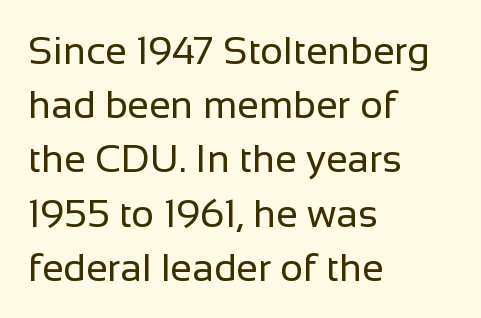
The image shows 39 px regular-weight sans-serif type, upright; set left-aligned, normal line spacing (1.39x), normal letter spacing, not underlined; low stroke contrast and a medium x-height.
